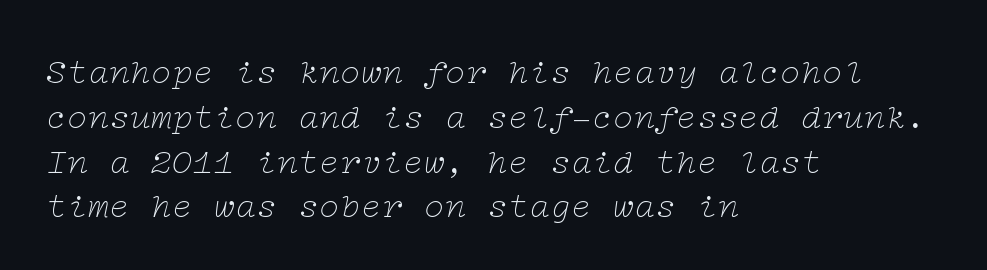
The image shows 35 px thin, wide serif type, italic (leaning right); set left-aligned, normal line spacing (1.28x), normal letter spacing, not underlined; low stroke contrast and a medium x-height.
